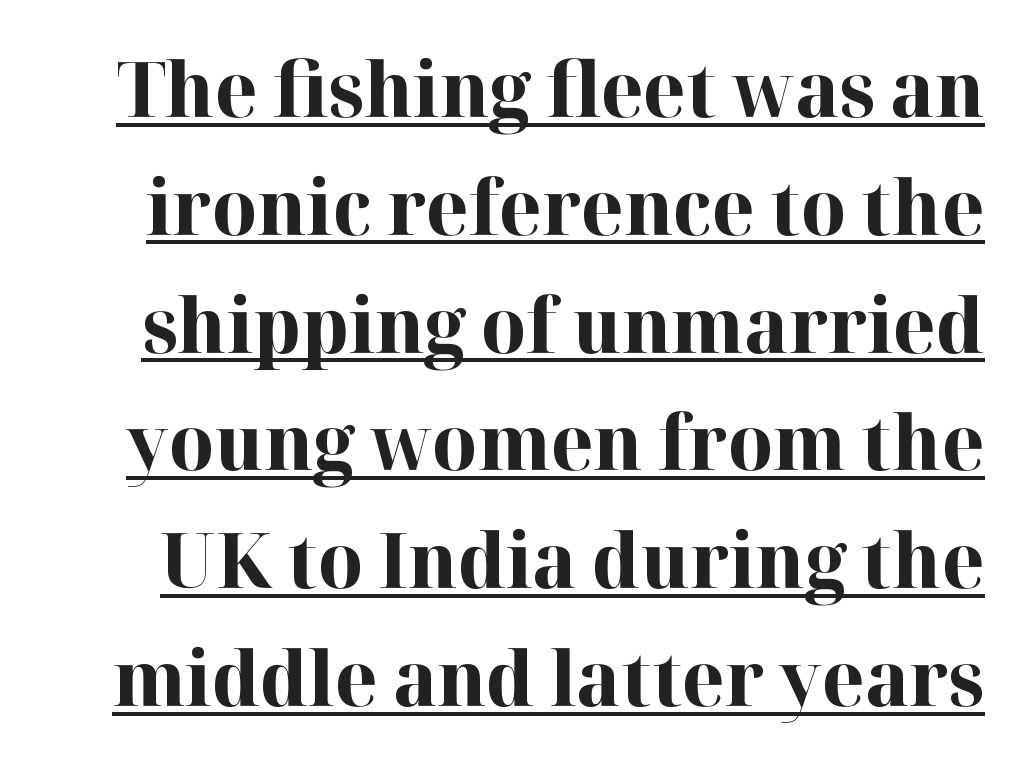
{"serif": "yes", "italic": "no", "bold": "yes", "weight": "bold", "width": "normal", "stroke_contrast": "high", "x_height": "medium", "monospaced": "no", "underline": "yes", "line_spacing": "normal", "line_spacing_ratio": 1.53, "letter_spacing": "normal", "letter_spacing_em": 0.0, "glyph_px": 77}
